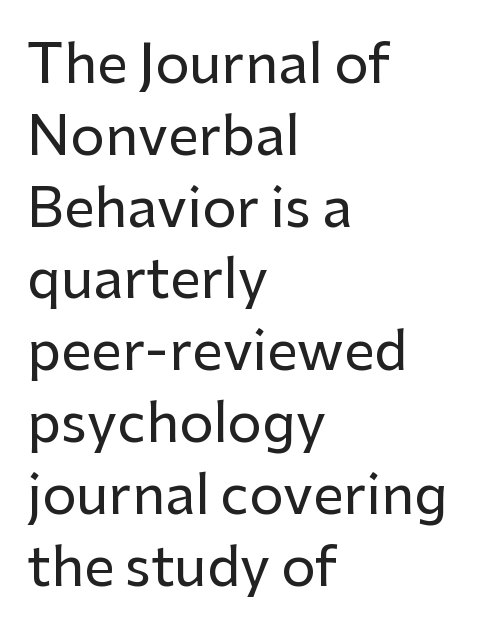
The space directly below the letters is spotless. Notice how the stems are strictly vertical — no italics here. Does the type have serifs? No, each stem ends abruptly. Where is the straight margin? On the left.
